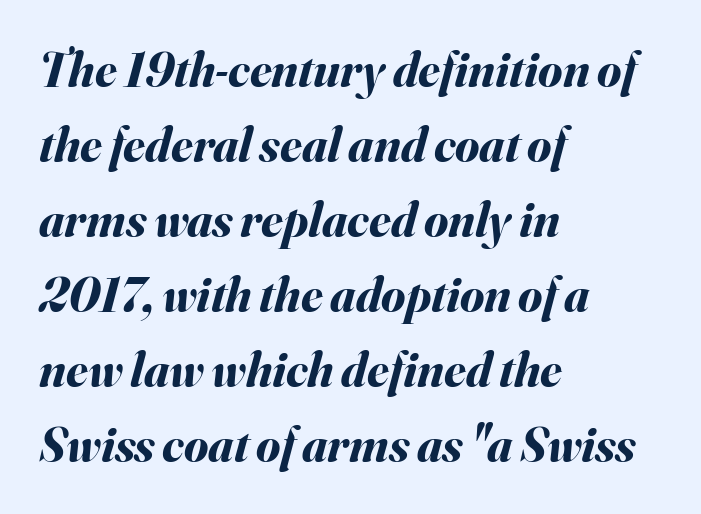
The image shows 49 px bold type, italic (leaning right); set left-aligned, normal line spacing (1.53x), normal letter spacing, not underlined; medium stroke contrast and a small x-height.
